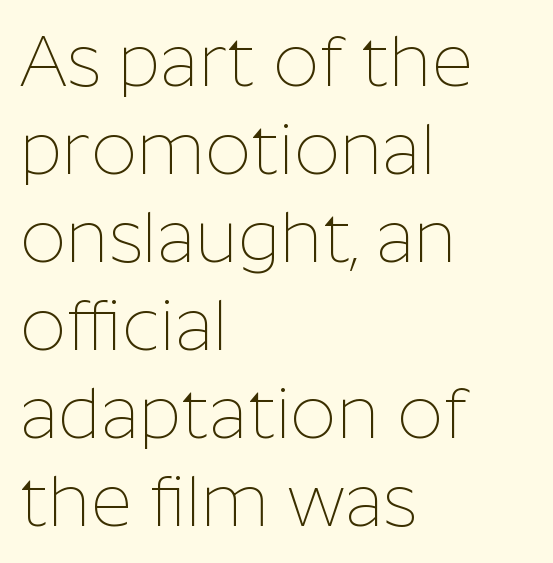
Tracking here is standard; glyphs follow each other at the usual distance. Typographically, this falls in the sans-serif category. Looks like regular typesetting: each glyph gets only the width it needs. The setting favours the left margin, as ordinary paragraphs usually do.
